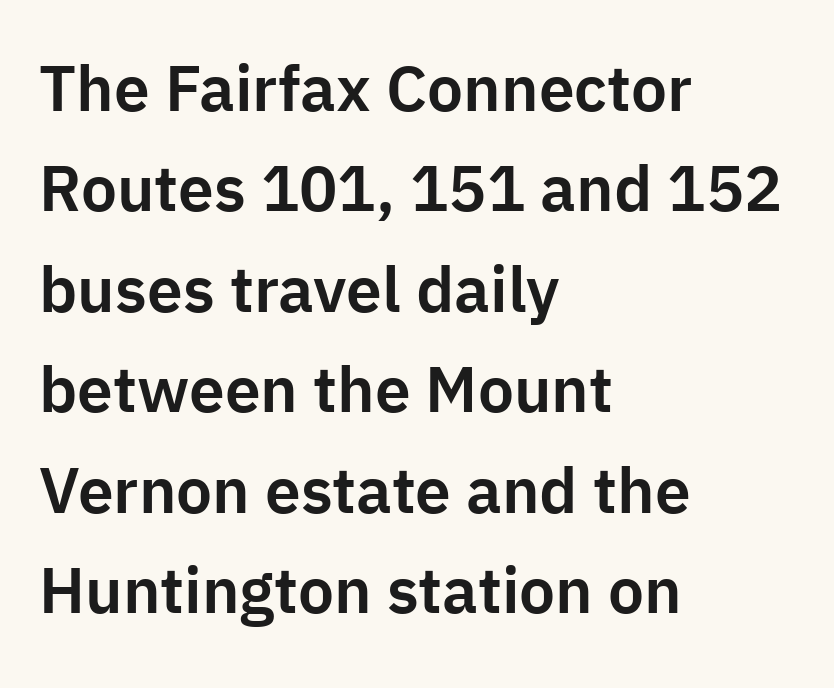
Compared with a centered layout, this one pins lines to the left instead. Honestly, there is no underline to notice here at all. The face used here is proportionally spaced, like ordinary book or web type. Is there any slant? The stems are plumb.
